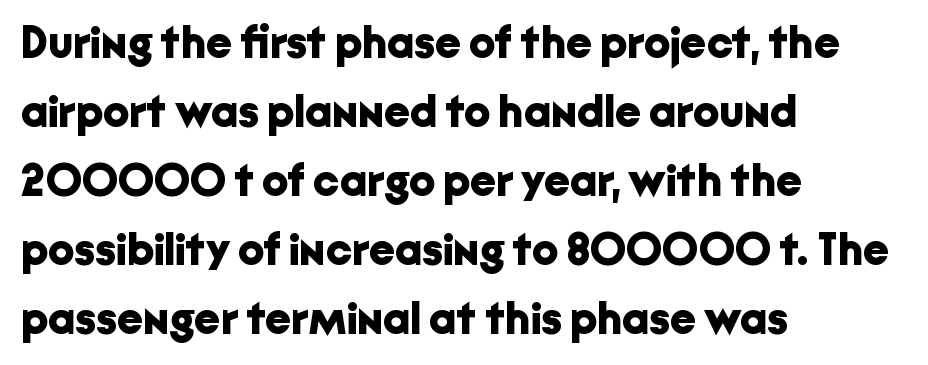
Q: Is the text bold? A: Yes.
Q: Is the text italic (slanted)? A: No, it is upright.
Q: Is the typeface a serif or a sans-serif typeface? A: Sans-serif.
Q: Is the text underlined? A: No.
Q: How is the paragraph aligned? A: Left-aligned.
Q: Is the spacing between letters normal or unusually wide? A: Normal.
Q: Is the spacing between lines tight, normal or loose? A: Normal.
Q: Width (condensed, normal, or wide)? A: Normal.
Q: Stroke contrast? A: Low.
Q: x-height? A: Medium.
Q: Monospaced? A: No.
